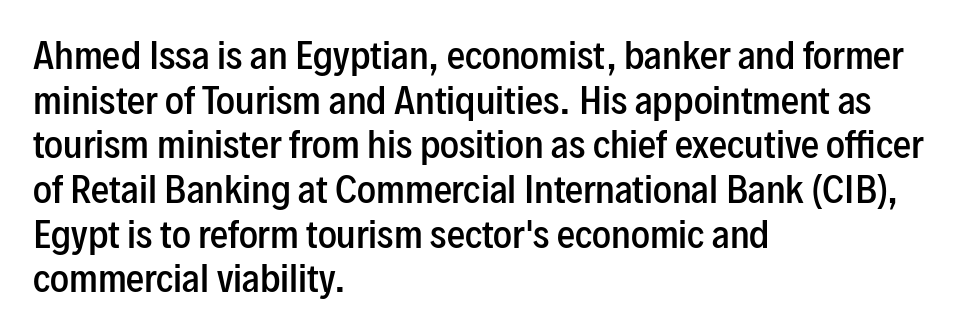
{"serif": "no", "italic": "no", "bold": "semi", "weight": "semibold", "width": "condensed", "stroke_contrast": "low", "x_height": "medium", "monospaced": "no", "underline": "no", "align": "left", "line_spacing_ratio": 1.24, "letter_spacing": "normal", "letter_spacing_em": 0.0, "glyph_px": 36}
